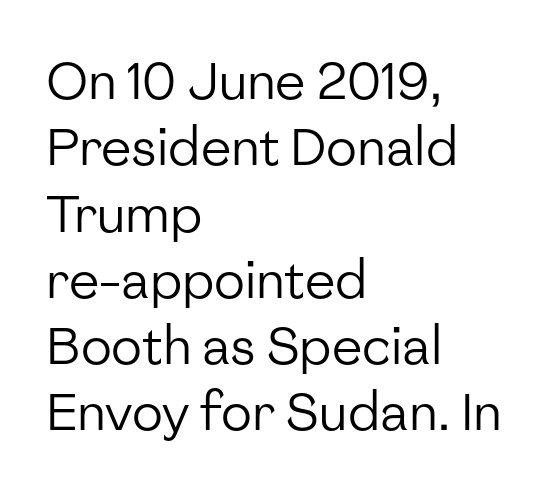
{"serif": "no", "italic": "no", "bold": "no", "weight": "regular", "width": "normal", "stroke_contrast": "low", "x_height": "medium", "monospaced": "no", "underline": "no", "align": "left", "line_spacing": "normal", "line_spacing_ratio": 1.3, "letter_spacing": "normal", "letter_spacing_em": 0.0, "glyph_px": 51}
